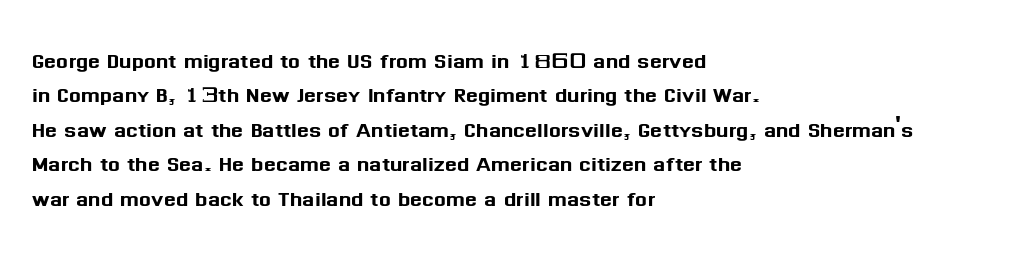
Honestly, there is no underline to notice here at all. Does the copy run flush right? No — it runs flush left. Default kerning and tracking; the words read as compact shapes. Characters remain perfectly vertical along every line. Do the characters align in a grid? No, the font is proportional.
